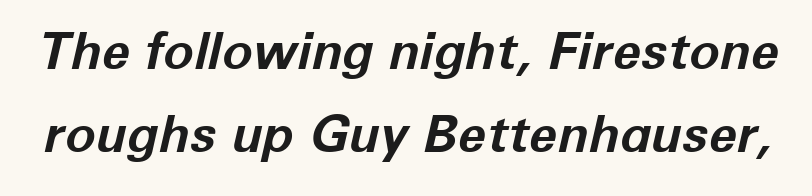
{"italic": "yes", "lean": "right", "slant_degrees": 12, "bold": "yes", "weight": "bold", "width": "normal", "stroke_contrast": "low", "x_height": "medium", "monospaced": "no", "underline": "no", "line_spacing": "normal", "line_spacing_ratio": 1.63, "letter_spacing": "normal", "letter_spacing_em": 0.0, "glyph_px": 51}
